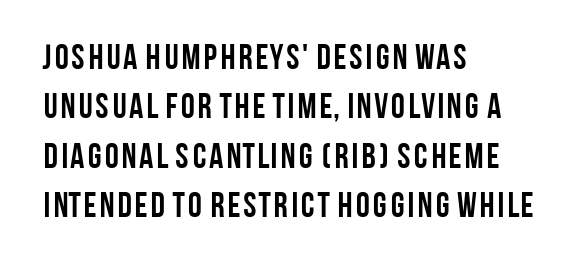
{"serif": "no", "italic": "no", "bold": "yes", "weight": "semibold", "width": "condensed", "stroke_contrast": "low", "x_height": "large", "monospaced": "no", "underline": "no", "align": "left", "line_spacing": "normal", "line_spacing_ratio": 1.41, "letter_spacing": "normal", "letter_spacing_em": 0.0, "glyph_px": 35}
